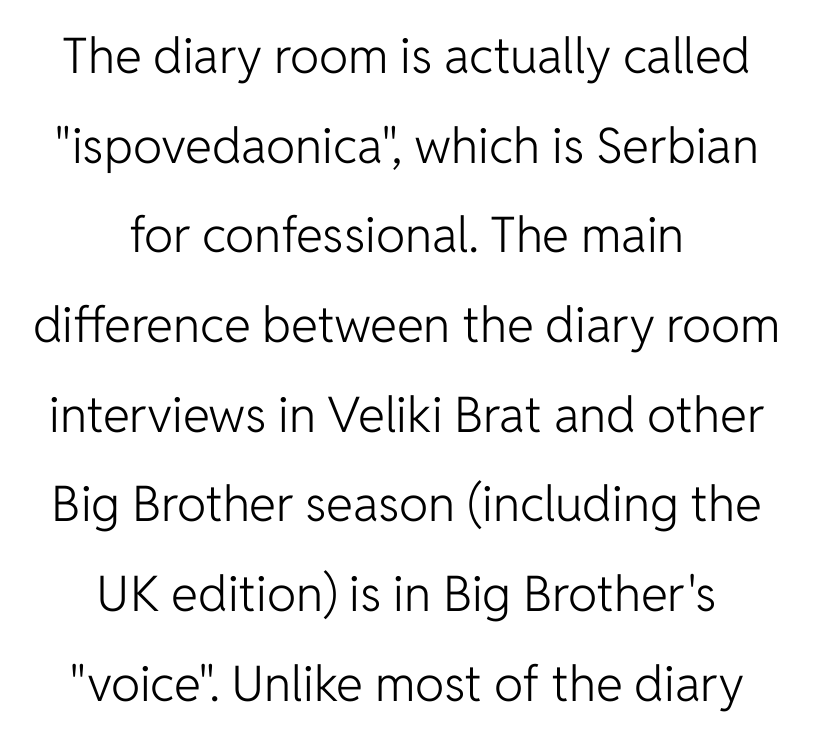
{"serif": "no", "italic": "no", "bold": "no", "weight": "light", "width": "normal", "stroke_contrast": "low", "x_height": "medium", "monospaced": "no", "underline": "no", "align": "center", "line_spacing_ratio": 1.83, "letter_spacing": "normal", "letter_spacing_em": 0.0, "glyph_px": 49}
